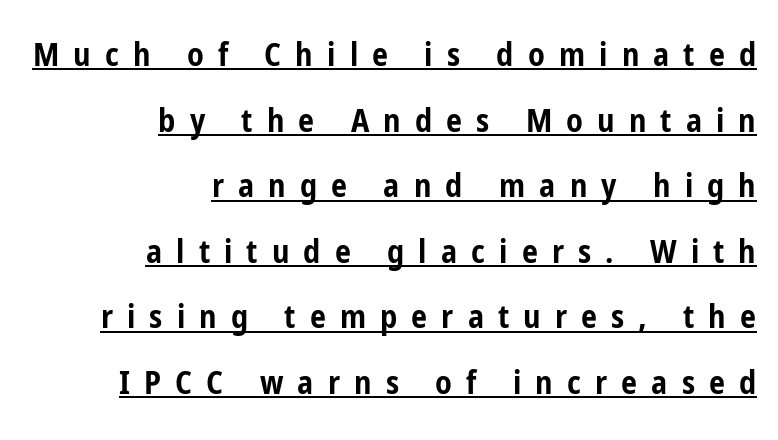
{"serif": "no", "italic": "no", "bold": "yes", "weight": "bold", "width": "condensed", "stroke_contrast": "low", "x_height": "medium", "monospaced": "no", "underline": "yes", "align": "right", "line_spacing": "loose", "line_spacing_ratio": 2.05, "letter_spacing": "wide", "letter_spacing_em": 0.44, "glyph_px": 32}
